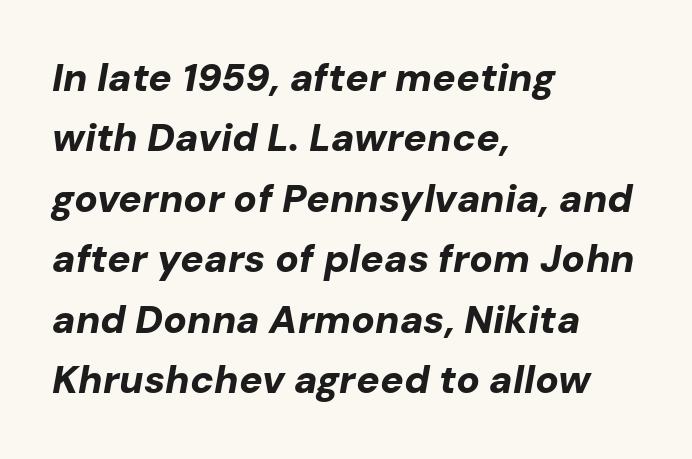
Q: Is the text bold? A: Yes.
Q: Is the text italic (slanted)? A: Yes, it leans right by about 10 degrees.
Q: Is the text underlined? A: No.
Q: How is the paragraph aligned? A: Left-aligned.
Q: Is the spacing between letters normal or unusually wide? A: Normal.
Q: Is the spacing between lines tight, normal or loose? A: Normal.
Q: Width (condensed, normal, or wide)? A: Normal.
Q: Stroke contrast? A: Low.
Q: x-height? A: Medium.
Q: Monospaced? A: No.
